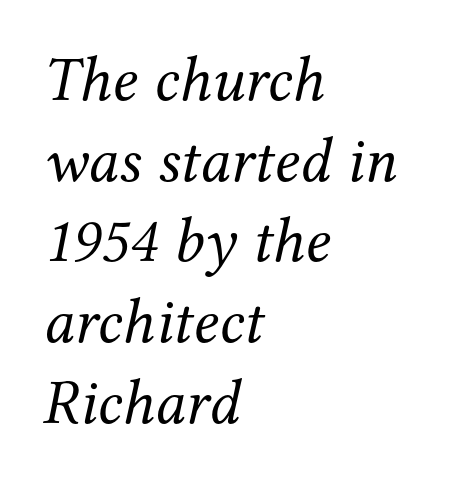
Nothing heavy about these letters — not bold at all. You can tell from the footed stems that serif type was used. The leading is moderate, giving the passage an even texture. Emphasis-style slanted type is in use. Leftover space on each line is placed entirely after the last word.
